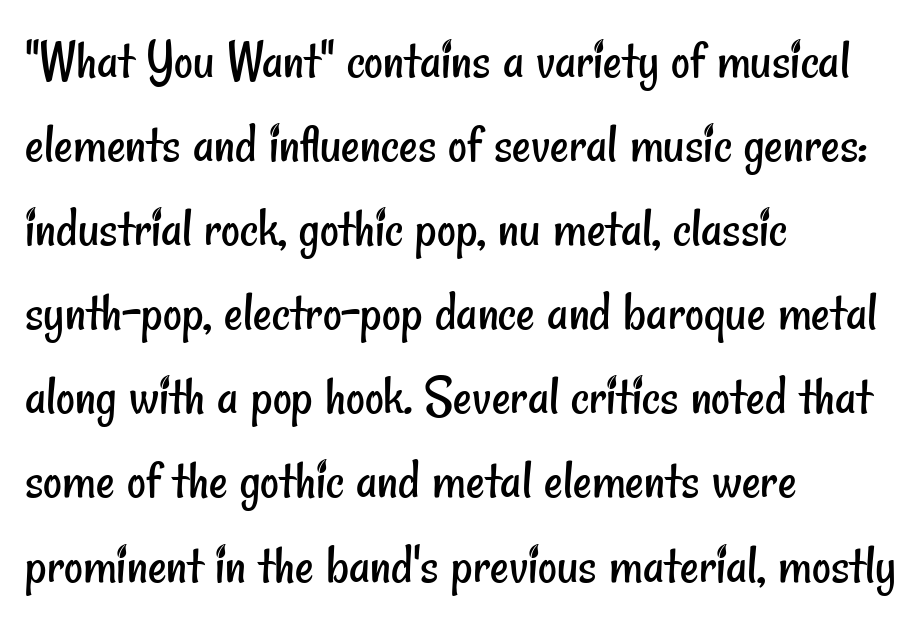
The image shows 58 px regular-weight, condensed sans-serif type; set left-aligned, normal line spacing (1.45x), normal letter spacing, not underlined; low stroke contrast and a small x-height.
